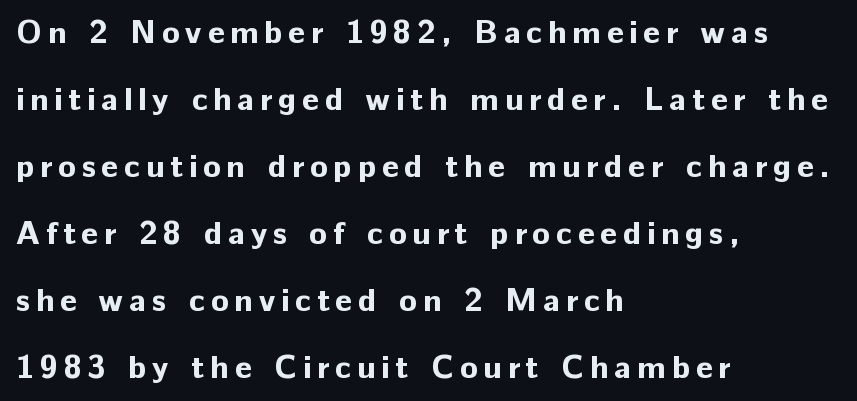
The image shows 33 px bold sans-serif type, upright; set left-aligned, loose line spacing (2.03x), not underlined; low stroke contrast and a medium x-height.
